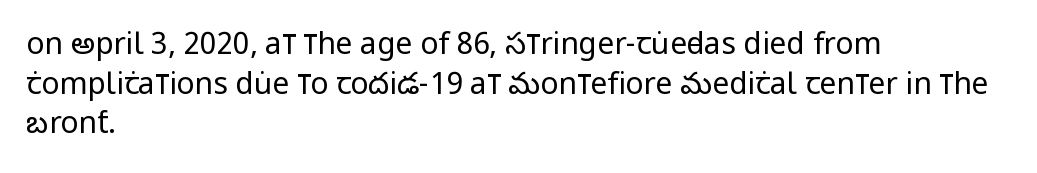
The image shows 30 px regular-weight, condensed sans-serif type, upright; set left-aligned, normal line spacing (1.32x), normal letter spacing, not underlined; low stroke contrast and a large x-height.
